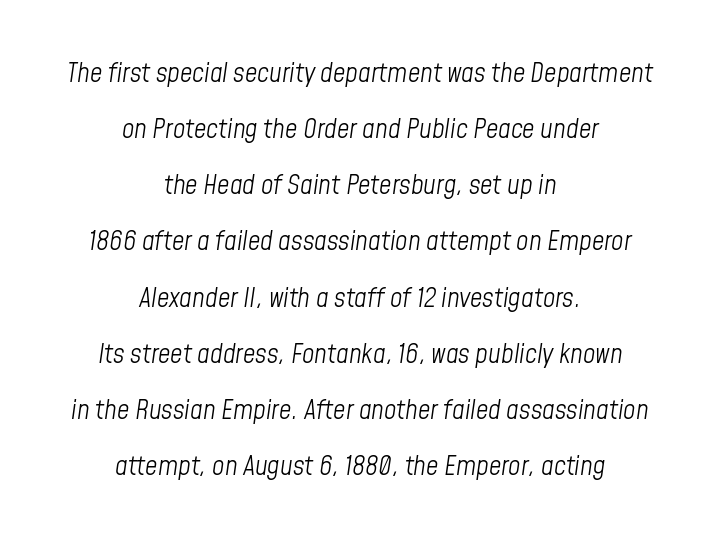
The image shows 27 px text type, italic (leaning right); set centered, loose line spacing (2.08x), normal letter spacing, not underlined.
